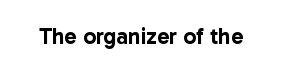
Q: Is the text italic (slanted)? A: No, it is upright.
Q: Is the text underlined? A: No.
Q: Is the spacing between letters normal or unusually wide? A: Normal.
